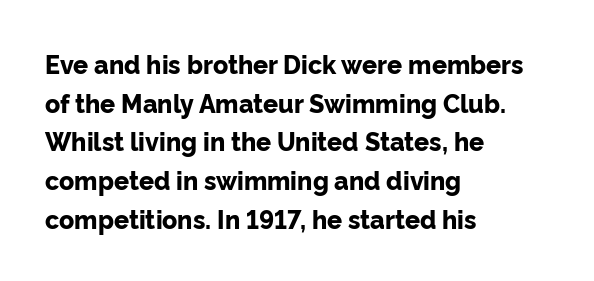
The image shows 25 px bold type, upright; set left-aligned, normal line spacing (1.55x), normal letter spacing, not underlined.
